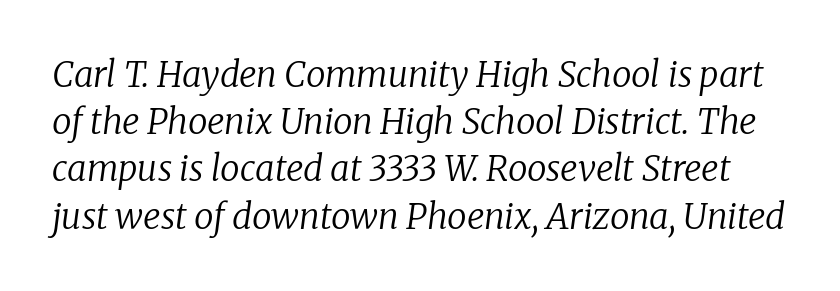
The image shows 35 px regular-weight serif type, italic (leaning right); set normal line spacing (1.35x), normal letter spacing, not underlined; low stroke contrast and a medium x-height.
